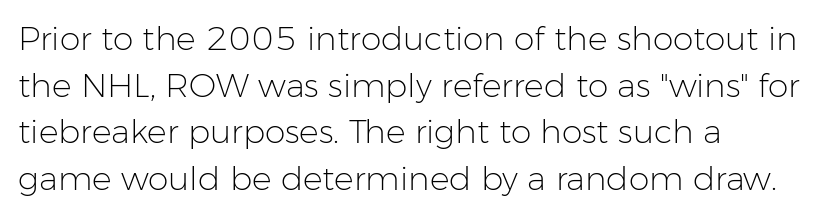
The image shows 33 px light sans-serif type, upright; set left-aligned, normal line spacing (1.41x), normal letter spacing, not underlined; low stroke contrast and a medium x-height.
